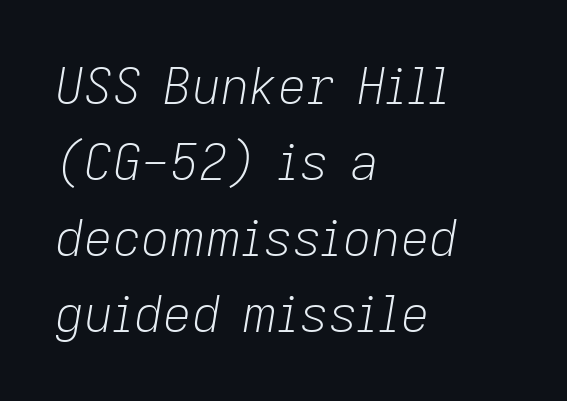
Inter-character spacing is left at the font's built-in metrics. Is the block centered? No — it sits flush against the left margin. Regular leading. Beneath every word, the page is bare.
